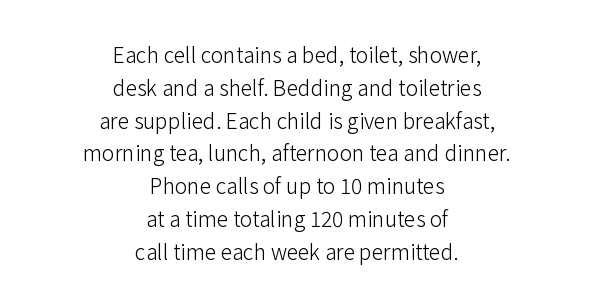
{"italic": "no", "bold": "no", "underline": "no", "align": "center", "line_spacing": "normal", "line_spacing_ratio": 1.56, "letter_spacing": "normal", "letter_spacing_em": 0.0, "glyph_px": 21}
